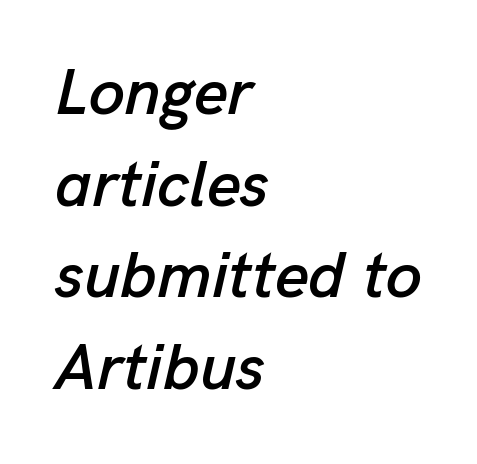
{"italic": "yes", "lean": "right", "slant_degrees": 13, "width": "normal", "stroke_contrast": "low", "x_height": "medium", "monospaced": "no", "underline": "no", "align": "left", "line_spacing": "normal", "line_spacing_ratio": 1.41, "letter_spacing": "normal", "letter_spacing_em": 0.0, "glyph_px": 65}
